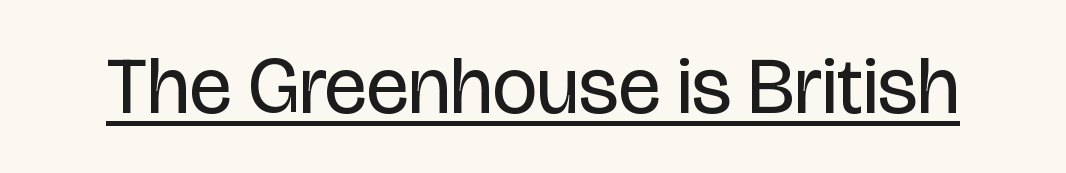
Q: Is the text bold? A: No.
Q: Is the text italic (slanted)? A: No, it is upright.
Q: Is the typeface a serif or a sans-serif typeface? A: Sans-serif.
Q: Is the text underlined? A: Yes.
Q: Is the spacing between letters normal or unusually wide? A: Normal.
Q: Width (condensed, normal, or wide)? A: Condensed.
Q: Stroke contrast? A: Low.
Q: x-height? A: Large.
Q: Monospaced? A: No.
